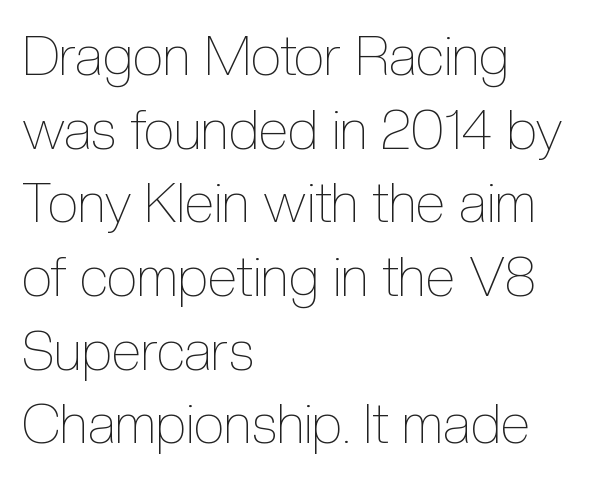
{"italic": "no", "bold": "no", "weight": "thin", "width": "condensed", "x_height": "medium", "monospaced": "no", "underline": "no", "align": "left", "line_spacing": "normal", "line_spacing_ratio": 1.34, "letter_spacing": "normal", "letter_spacing_em": 0.0, "glyph_px": 55}
